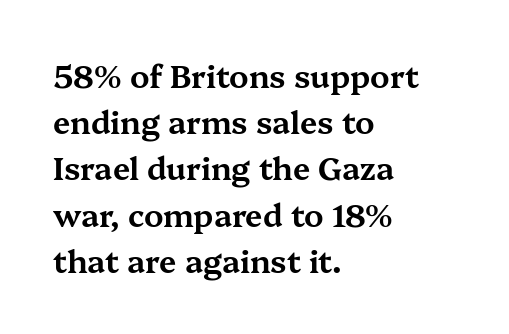
Q: Is the text italic (slanted)? A: No, it is upright.
Q: Is the typeface a serif or a sans-serif typeface? A: Serif.
Q: Is the text underlined? A: No.
Q: How is the paragraph aligned? A: Left-aligned.
Q: Is the spacing between letters normal or unusually wide? A: Normal.
Q: Is the spacing between lines tight, normal or loose? A: Normal.
Q: Width (condensed, normal, or wide)? A: Wide.
Q: Stroke contrast? A: Medium.
Q: x-height? A: Medium.
Q: Monospaced? A: No.
